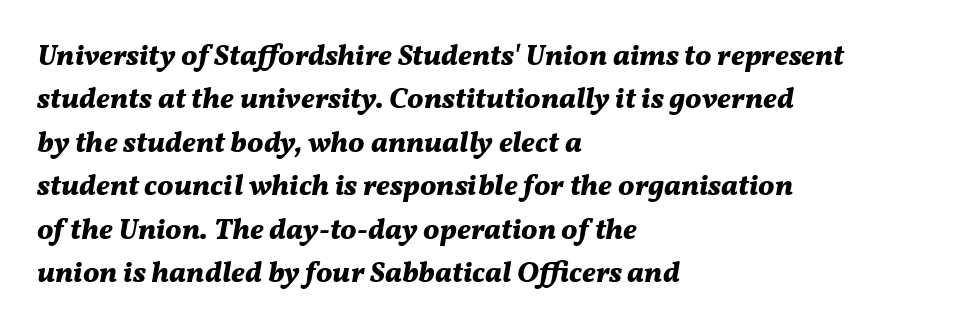
Q: Is the text bold? A: Yes.
Q: Is the text italic (slanted)? A: Yes, it leans right by about 11 degrees.
Q: Is the text underlined? A: No.
Q: How is the paragraph aligned? A: Left-aligned.
Q: Is the spacing between letters normal or unusually wide? A: Normal.
Q: Is the spacing between lines tight, normal or loose? A: Normal.
Q: Width (condensed, normal, or wide)? A: Normal.
Q: Stroke contrast? A: Medium.
Q: x-height? A: Medium.
Q: Monospaced? A: No.
